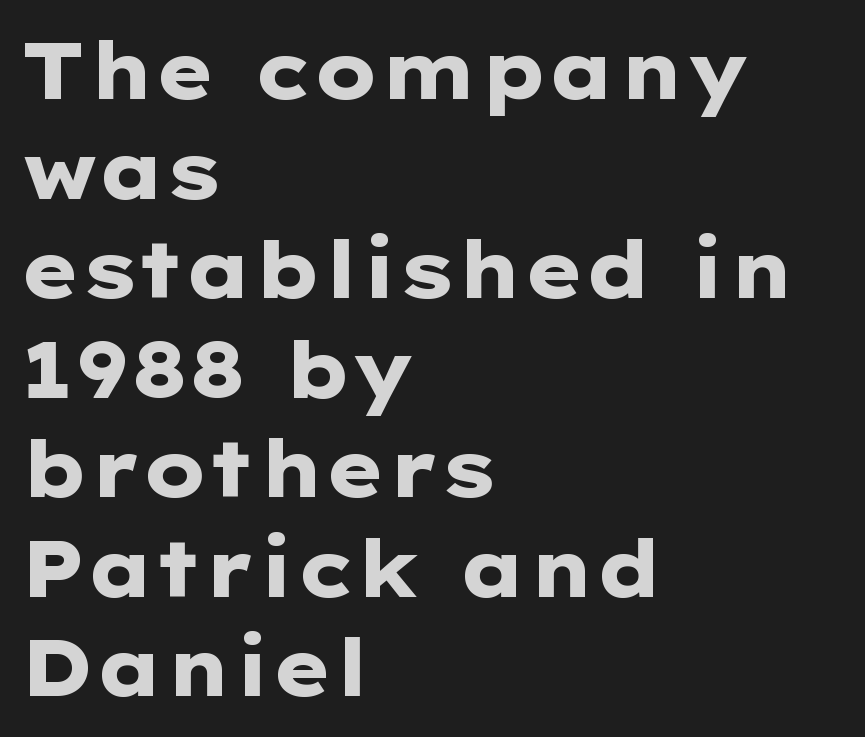
The image shows 79 px heavy, wide sans-serif type, upright; set left-aligned, normal line spacing (1.26x), normal letter spacing, not underlined; low stroke contrast and a medium x-height.
